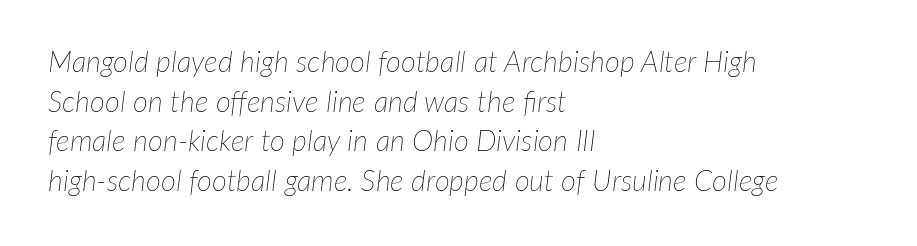
{"italic": "yes", "lean": "right", "slant_degrees": 7, "bold": "no", "weight": "thin", "width": "normal", "stroke_contrast": "low", "x_height": "medium", "monospaced": "no", "underline": "no", "align": "left", "line_spacing": "normal", "line_spacing_ratio": 1.37, "letter_spacing": "normal", "letter_spacing_em": 0.0, "glyph_px": 29}
